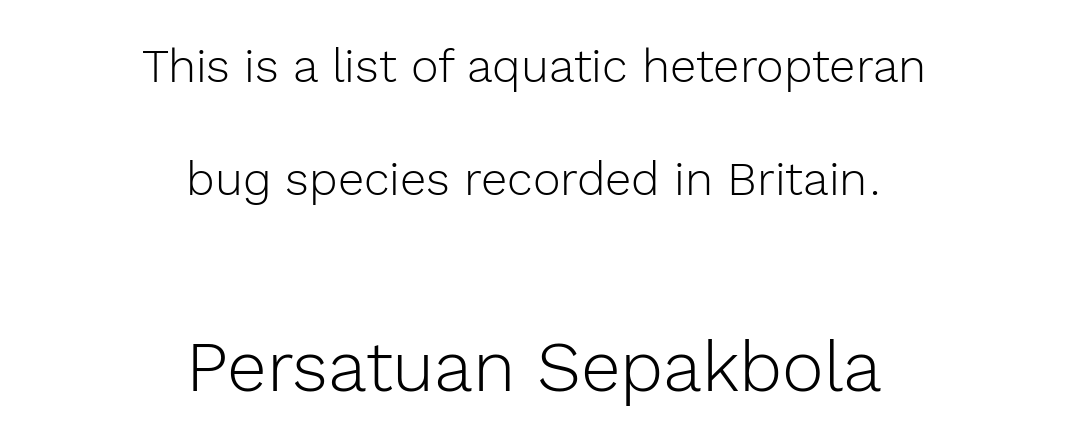
Counters stay open thanks to moderate or lighter strokes. The letters sit at their default tracking, neither squeezed nor spread. In this sample the second text group is rendered at the bigger scale. Ascenders rise straight up at ninety degrees. The rendering uses a large line-height, opening up the rows. Each letter's strokes conclude bluntly, with no projecting serifs.
